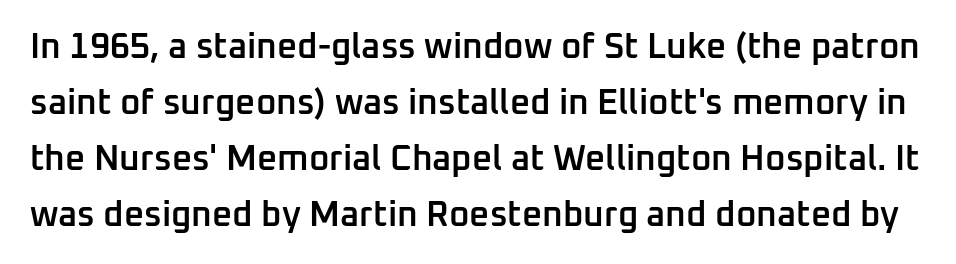
{"serif": "no", "italic": "no", "bold": "semi", "weight": "semibold", "width": "normal", "stroke_contrast": "low", "x_height": "medium", "monospaced": "no", "underline": "no", "line_spacing": "normal", "line_spacing_ratio": 1.6, "letter_spacing": "normal", "letter_spacing_em": 0.0, "glyph_px": 35}
